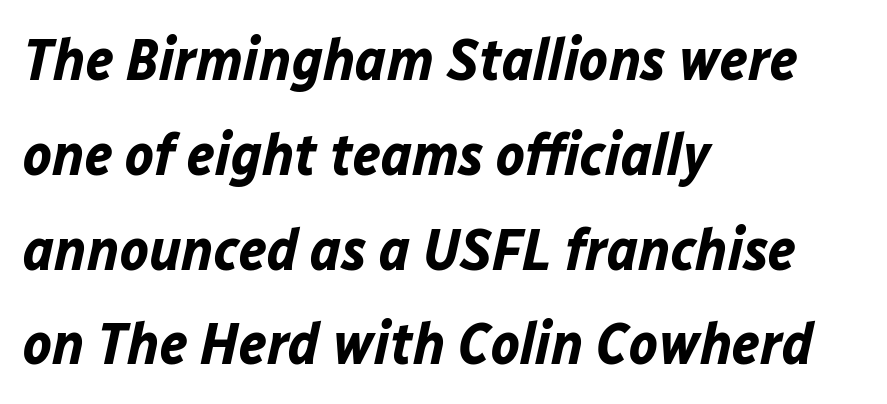
In terms of leading, this rendering sits right in the middle. Slant detected: the letters are inclined. Observe the ordinary spacing: letters are neighbours, not strangers. Thick stems and heavy bowls — unmistakably bold. The paragraph shown leans on its left margin.
